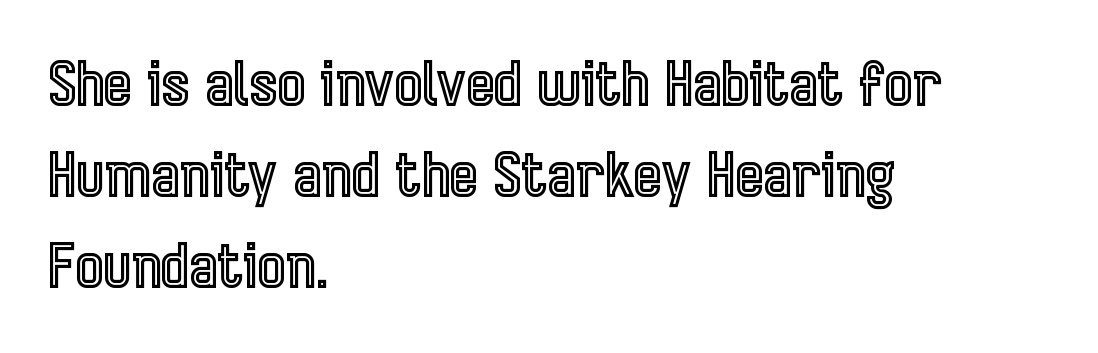
The image shows 60 px condensed type, upright; set left-aligned, normal line spacing (1.52x), normal letter spacing, not underlined; a medium x-height.
